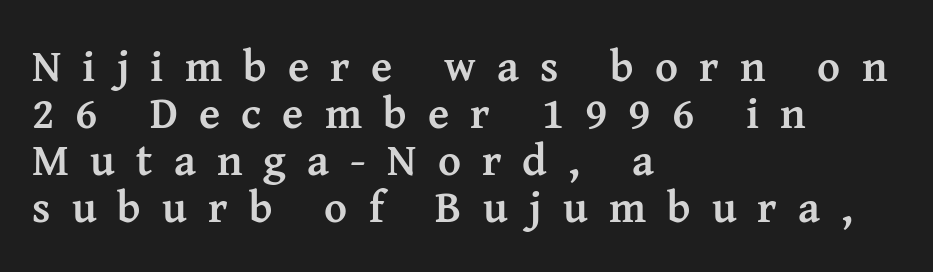
A student would call this left alignment; a typographer would say flush left, rag right. Heavy, bold letterforms. Here the designer chose a conventional face with non-uniform glyph widths. The tracking reads as deliberately expanded to a designer's eye. The space beneath each line is pristine and unruled.
